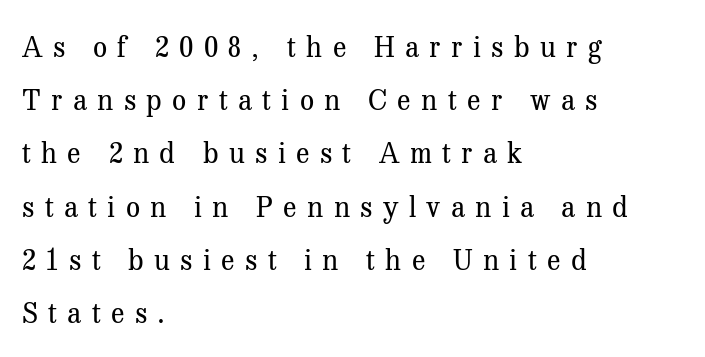
Q: Is the text bold? A: No.
Q: Is the text italic (slanted)? A: No, it is upright.
Q: Is the typeface a serif or a sans-serif typeface? A: Serif.
Q: Is the text underlined? A: No.
Q: How is the paragraph aligned? A: Left-aligned.
Q: Is the spacing between letters normal or unusually wide? A: Unusually wide.
Q: Is the spacing between lines tight, normal or loose? A: Loose.
Q: Width (condensed, normal, or wide)? A: Normal.
Q: Stroke contrast? A: Medium.
Q: x-height? A: Medium.
Q: Monospaced? A: No.
